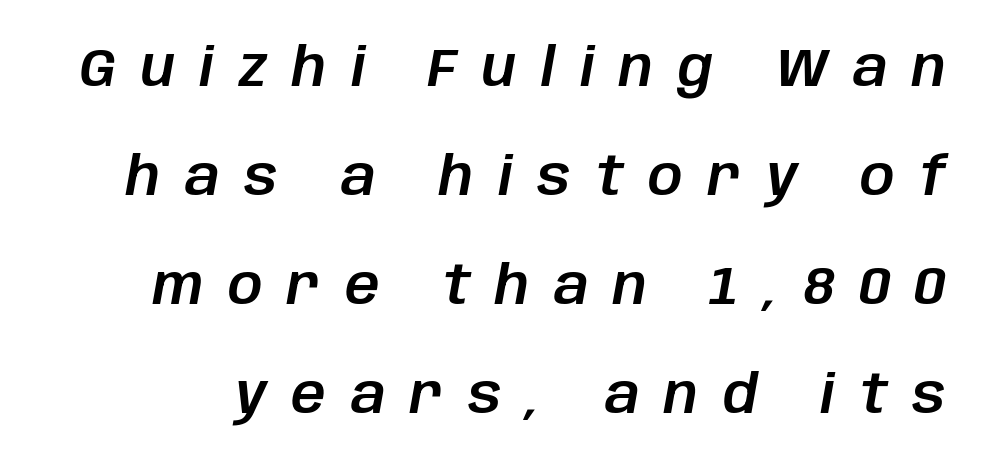
The image shows 54 px text type, italic (leaning right); set loose line spacing (2.02x), unusually wide letter spacing (+0.46 em), not underlined; low stroke contrast and a large x-height.
